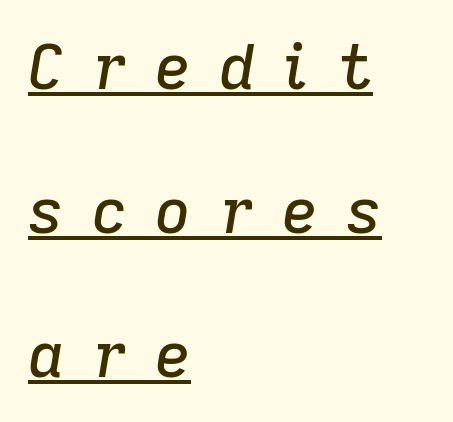
{"italic": "yes", "lean": "right", "slant_degrees": 9, "width": "normal", "stroke_contrast": "low", "x_height": "medium", "monospaced": "no", "underline": "yes", "align": "left", "line_spacing": "loose", "line_spacing_ratio": 2.32, "letter_spacing": "wide", "letter_spacing_em": 0.45, "glyph_px": 62}
